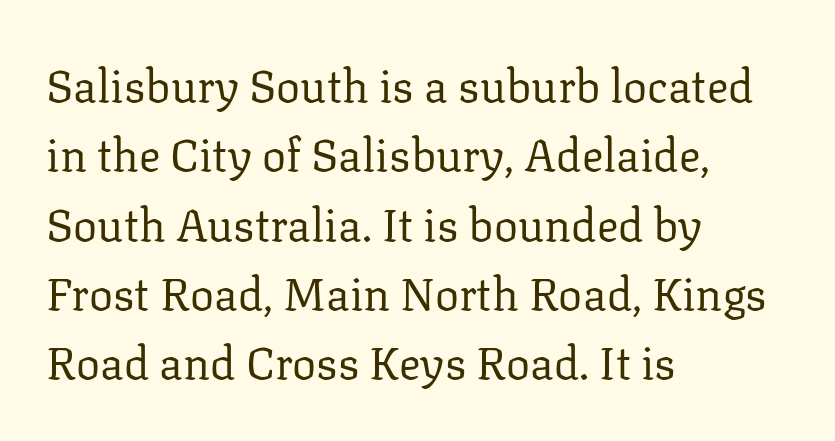
The image shows 45 px regular-weight serif type, upright; set left-aligned, normal line spacing (1.54x), normal letter spacing, not underlined; low stroke contrast and a medium x-height.
